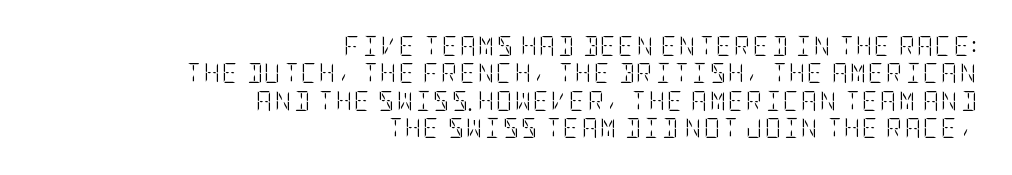
Q: Is the text bold? A: No.
Q: Is the text italic (slanted)? A: No, it is upright.
Q: Is the text underlined? A: No.
Q: How is the paragraph aligned? A: Right-aligned.
Q: Is the spacing between lines tight, normal or loose? A: Normal.
